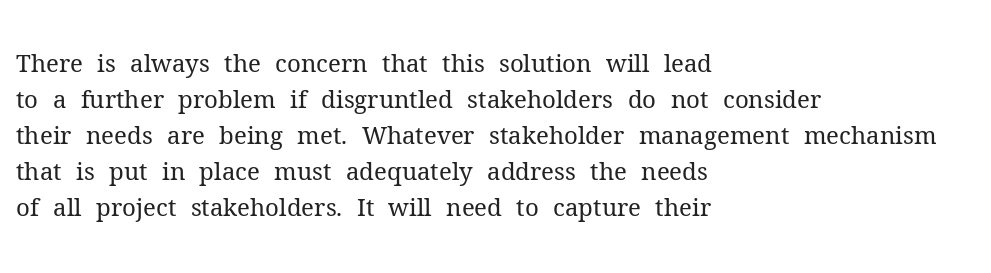
Q: Is the text bold? A: No.
Q: Is the text italic (slanted)? A: No, it is upright.
Q: Is the text underlined? A: No.
Q: How is the paragraph aligned? A: Left-aligned.
Q: Is the spacing between letters normal or unusually wide? A: Normal.
Q: Is the spacing between lines tight, normal or loose? A: Normal.
